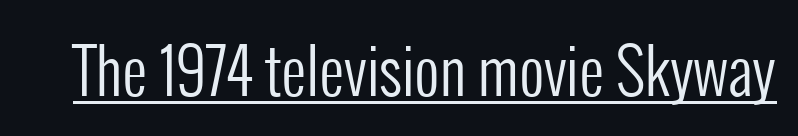
Q: Is the text bold? A: No.
Q: Is the text italic (slanted)? A: No, it is upright.
Q: Is the typeface a serif or a sans-serif typeface? A: Sans-serif.
Q: Is the text underlined? A: Yes.
Q: Is the spacing between letters normal or unusually wide? A: Normal.
Q: Width (condensed, normal, or wide)? A: Condensed.
Q: Stroke contrast? A: Low.
Q: x-height? A: Medium.
Q: Monospaced? A: No.
